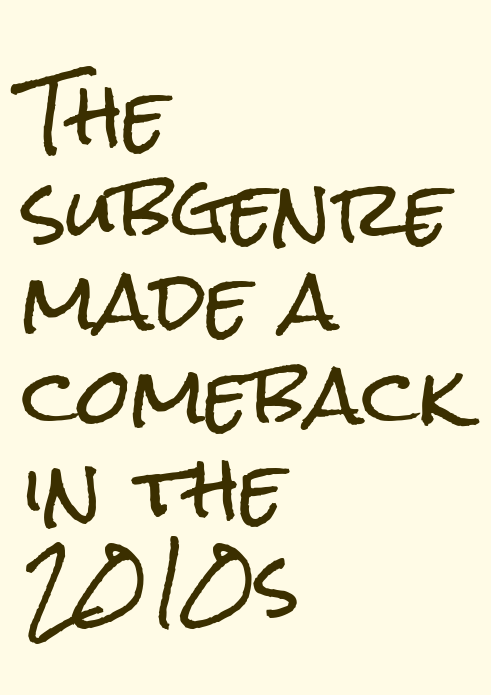
{"serif": "no", "italic": "no", "width": "condensed", "stroke_contrast": "low", "x_height": "medium", "monospaced": "no", "underline": "no", "align": "left", "line_spacing_ratio": 1.21, "letter_spacing": "normal", "letter_spacing_em": 0.0, "glyph_px": 77}
